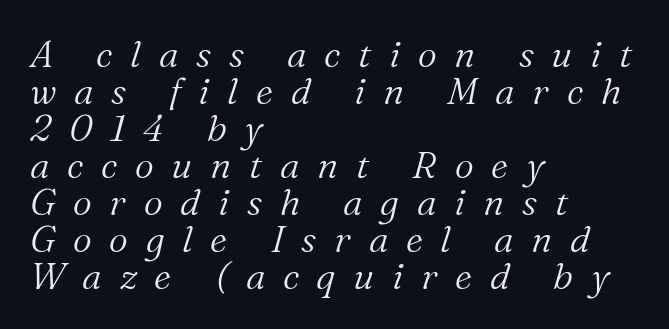
{"serif": "yes", "italic": "yes", "lean": "right", "slant_degrees": 16, "bold": "no", "weight": "light", "width": "normal", "stroke_contrast": "medium", "x_height": "medium", "monospaced": "no", "underline": "no", "align": "left", "line_spacing": "tight", "line_spacing_ratio": 1.0, "letter_spacing": "wide", "letter_spacing_em": 0.48, "glyph_px": 37}
